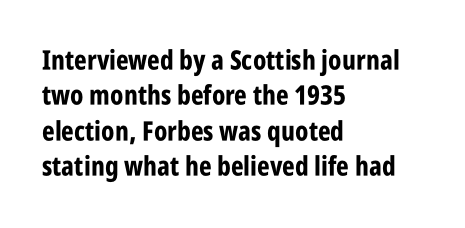
The image shows 27 px bold type, upright; set left-aligned, normal line spacing (1.31x), normal letter spacing, not underlined.
